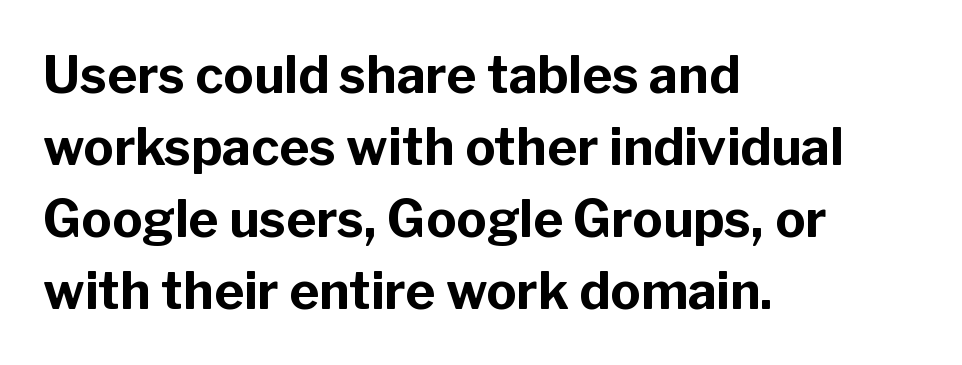
The image shows 51 px bold sans-serif type, upright; set left-aligned, normal line spacing (1.41x), normal letter spacing, not underlined; low stroke contrast and a medium x-height.
